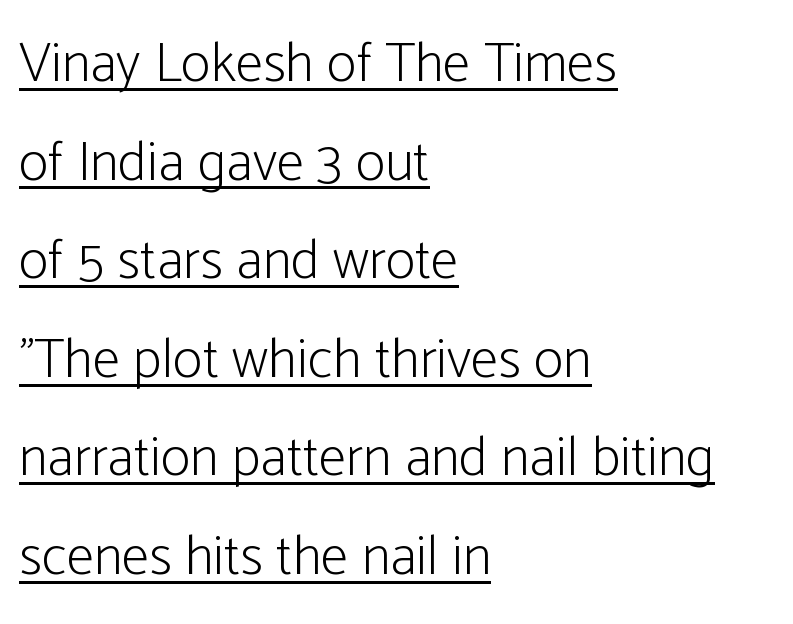
Q: Is the text bold? A: No.
Q: Is the text italic (slanted)? A: No, it is upright.
Q: Is the typeface a serif or a sans-serif typeface? A: Sans-serif.
Q: Is the text underlined? A: Yes.
Q: How is the paragraph aligned? A: Left-aligned.
Q: Is the spacing between letters normal or unusually wide? A: Normal.
Q: Width (condensed, normal, or wide)? A: Condensed.
Q: Stroke contrast? A: Low.
Q: x-height? A: Medium.
Q: Monospaced? A: No.
